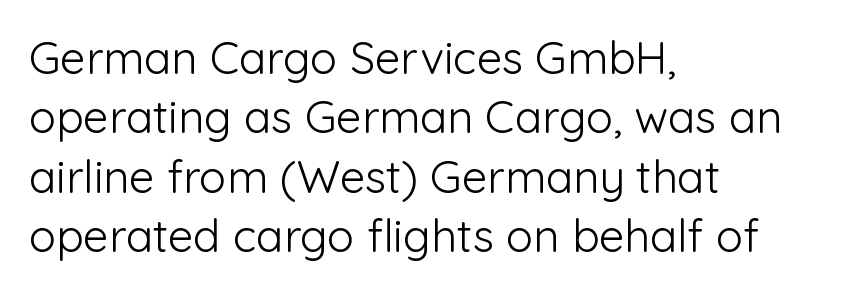
{"serif": "no", "italic": "no", "bold": "no", "weight": "light", "width": "normal", "stroke_contrast": "low", "x_height": "medium", "monospaced": "no", "underline": "no", "align": "left", "line_spacing": "normal", "line_spacing_ratio": 1.32, "letter_spacing": "normal", "letter_spacing_em": 0.0, "glyph_px": 45}
